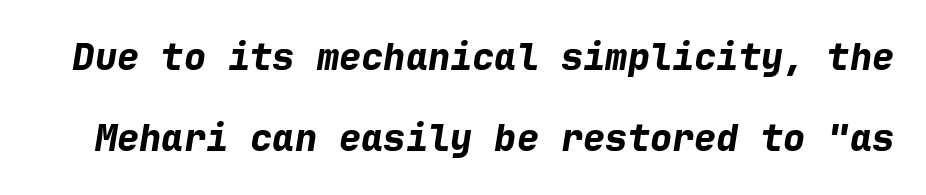
{"italic": "yes", "lean": "right", "slant_degrees": 9, "bold": "yes", "weight": "bold", "width": "normal", "stroke_contrast": "low", "x_height": "medium", "monospaced": "yes", "underline": "no", "line_spacing": "loose", "line_spacing_ratio": 2.18, "letter_spacing": "normal", "letter_spacing_em": 0.0, "glyph_px": 37}
